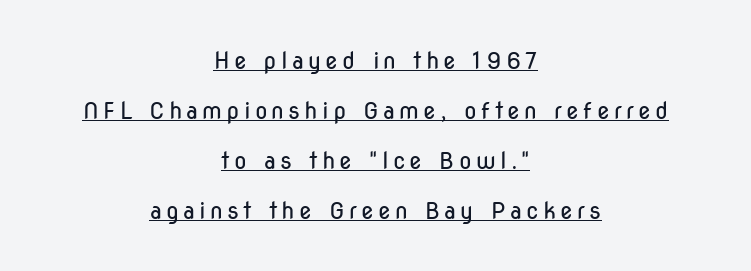
The image shows 23 px text type, upright; set centered, loose line spacing (2.17x), underlined.
